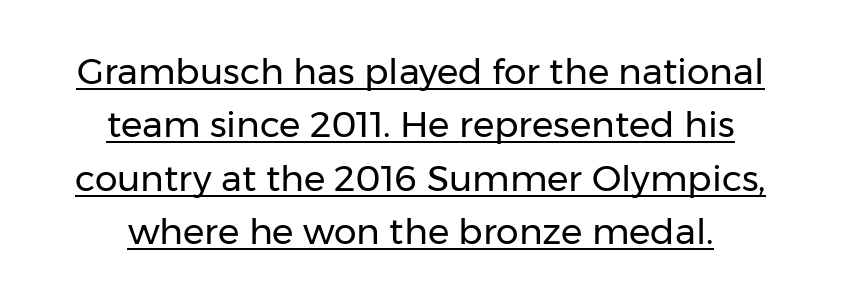
The passage shown is underscored from start to finish. The designer left line spacing at the default. This sample has the flowing, uneven cadence of proportional lettering. Does extra space separate the letters? No, they use regular spacing. The typeface chosen for these lines omits serifs.
